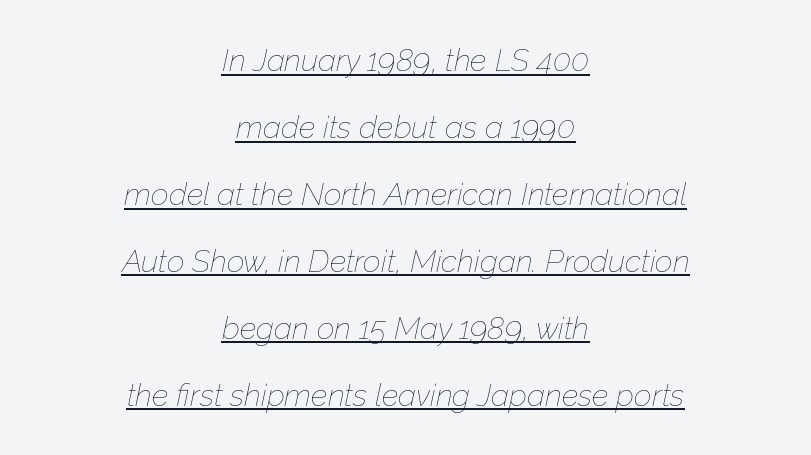
Character widths vary here, with narrow letters taking less room than wide ones. The compositor balanced each line on the midline. A baseline rule has been typeset under these characters. Summary of vertical rhythm: relaxed, with wide interline spacing. Stems and bowls with no extra thickness — not bold.
